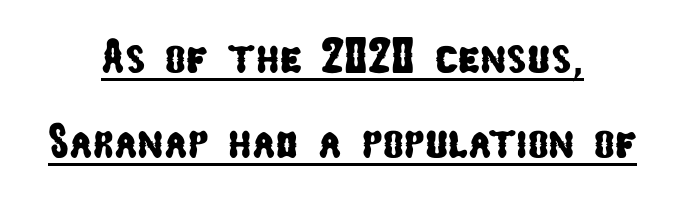
The image shows 49 px condensed sans-serif type; set centered, line spacing 1.74x, normal letter spacing, underlined; low stroke contrast and a medium x-height.
